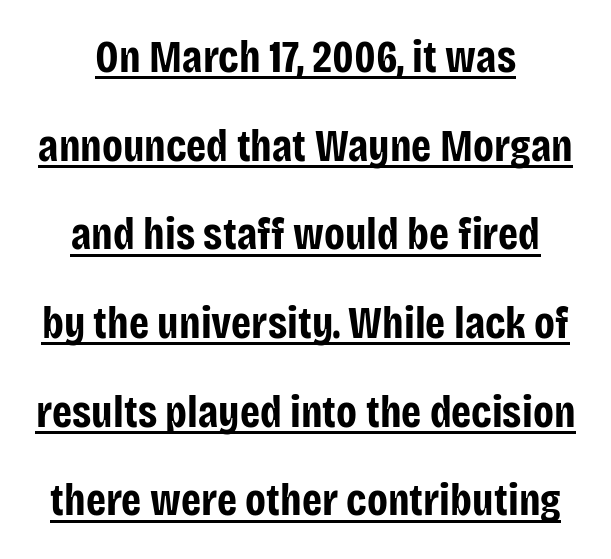
There is no visible air inserted between adjacent glyphs. You'd pick this weight for a headline — it's a proper bold. Looks like someone drew a line under every word here. Typographically, this falls in the sans-serif category.
